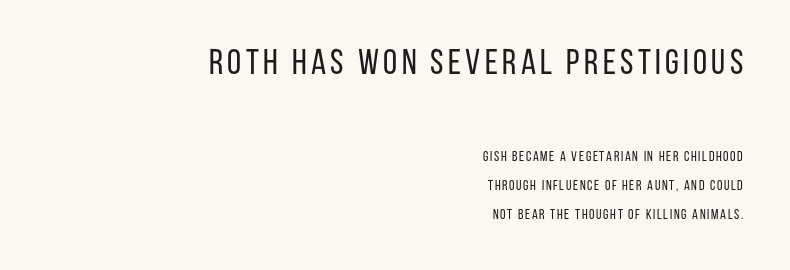
{"serif": "no", "italic": "no", "bold": "no", "weight": "regular", "width": "condensed", "stroke_contrast": "low", "x_height": "large", "monospaced": "no", "underline": "no", "align": "right", "line_spacing": "loose", "line_spacing_ratio": 2.06, "larger_block": "first", "size_ratio": 2.57, "glyph_px": 36}
